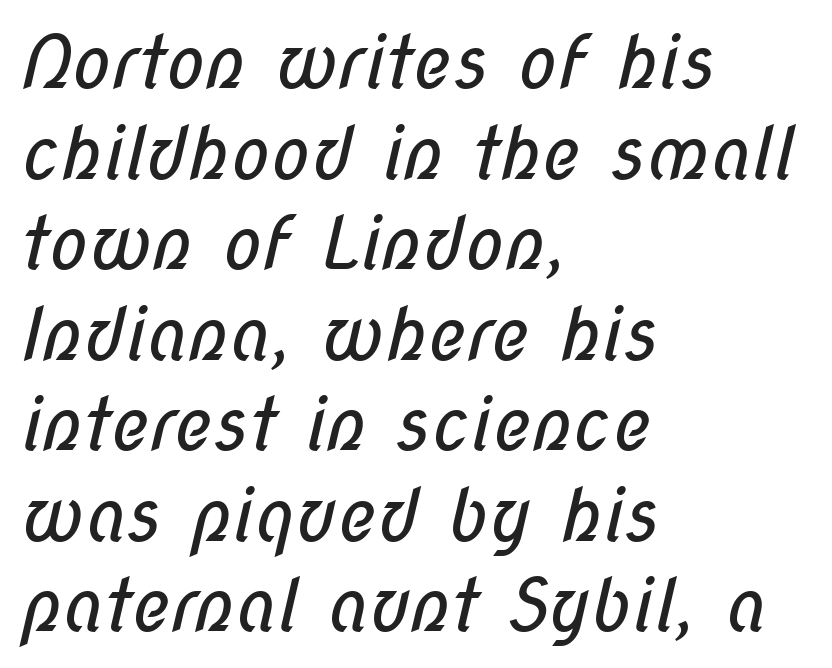
{"serif": "no", "bold": "no", "weight": "regular", "width": "condensed", "stroke_contrast": "low", "x_height": "medium", "monospaced": "no", "underline": "no", "align": "left", "line_spacing_ratio": 1.24, "letter_spacing": "normal", "letter_spacing_em": 0.0, "glyph_px": 73}
